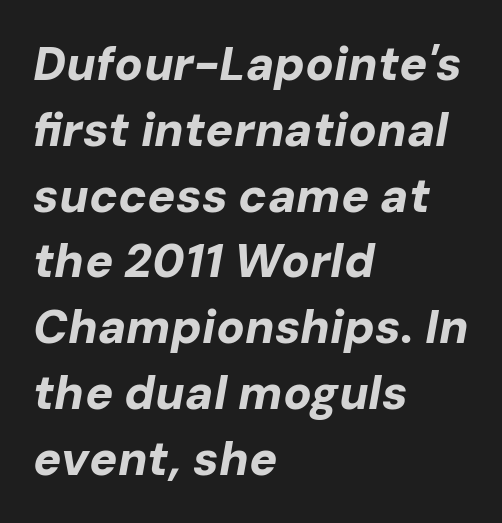
Clear beneath every line of the passage. Layout note: lines flush left. The rendering uses natural spacing where letterforms have individual widths. This is heavy type, rendered in bold. The passage shown leans; its letterforms are oblique.
